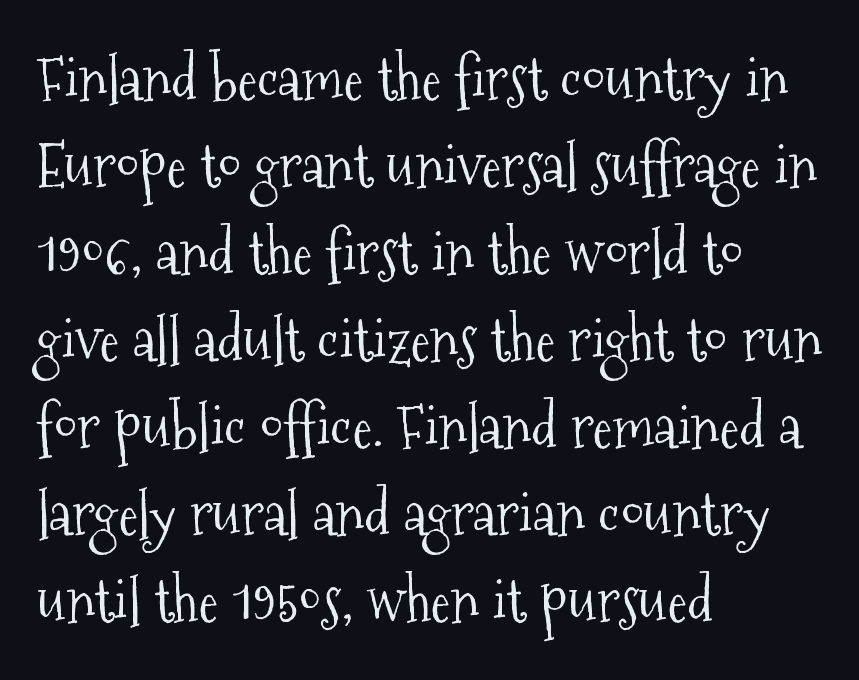
{"serif": "yes", "italic": "no", "bold": "no", "weight": "light", "width": "condensed", "stroke_contrast": "medium", "x_height": "medium", "monospaced": "no", "underline": "no", "align": "left", "line_spacing": "normal", "line_spacing_ratio": 1.45, "letter_spacing": "normal", "letter_spacing_em": 0.0, "glyph_px": 60}
